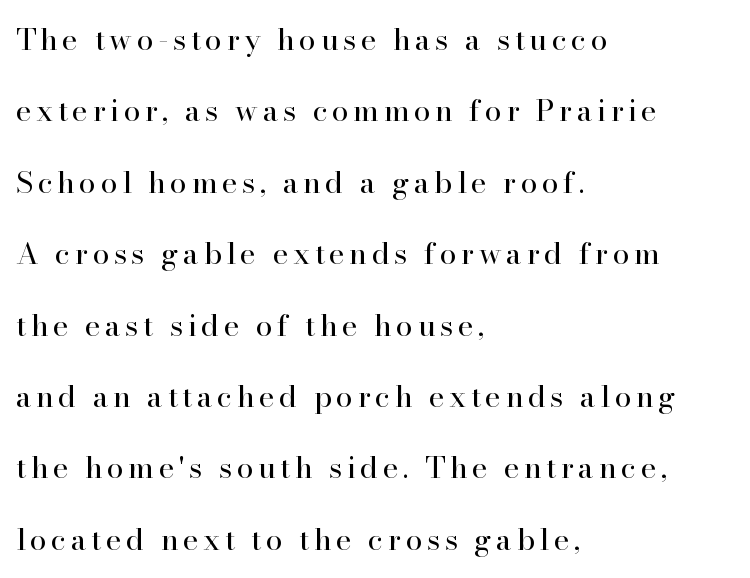
{"serif": "yes", "italic": "no", "bold": "no", "weight": "regular", "width": "normal", "stroke_contrast": "high", "x_height": "small", "monospaced": "no", "underline": "no", "align": "left", "line_spacing": "loose", "line_spacing_ratio": 2.38, "glyph_px": 30}
